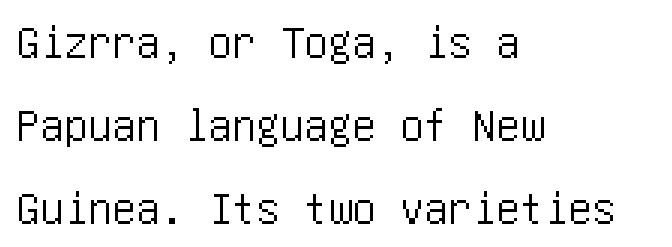
Q: Is the text italic (slanted)? A: No, it is upright.
Q: Is the typeface a serif or a sans-serif typeface? A: Sans-serif.
Q: Is the text underlined? A: No.
Q: How is the paragraph aligned? A: Left-aligned.
Q: Is the spacing between letters normal or unusually wide? A: Normal.
Q: Width (condensed, normal, or wide)? A: Condensed.
Q: Stroke contrast? A: Low.
Q: x-height? A: Large.
